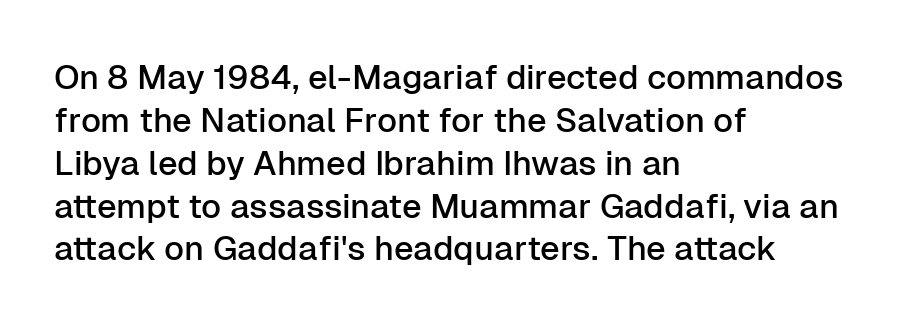
The image shows 34 px sans-serif type, upright; set left-aligned, normal line spacing (1.26x), normal letter spacing, not underlined; low stroke contrast and a medium x-height.
